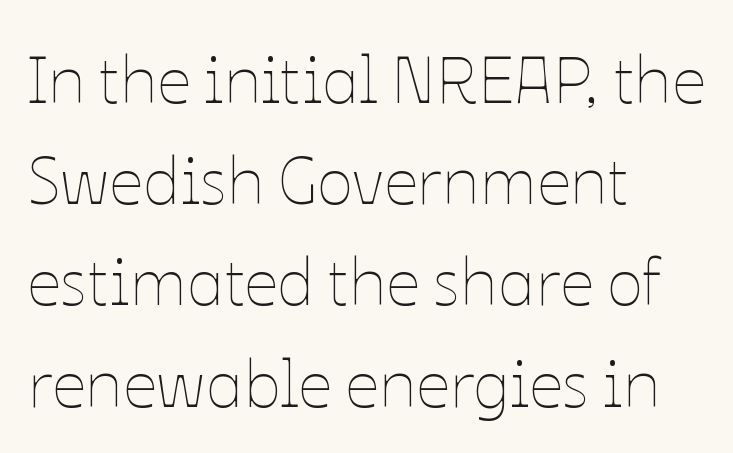
Q: Is the text bold? A: No.
Q: Is the text italic (slanted)? A: No, it is upright.
Q: Is the text underlined? A: No.
Q: How is the paragraph aligned? A: Left-aligned.
Q: Is the spacing between letters normal or unusually wide? A: Normal.
Q: Is the spacing between lines tight, normal or loose? A: Normal.
Q: Width (condensed, normal, or wide)? A: Normal.
Q: Stroke contrast? A: Low.
Q: x-height? A: Medium.
Q: Monospaced? A: No.
